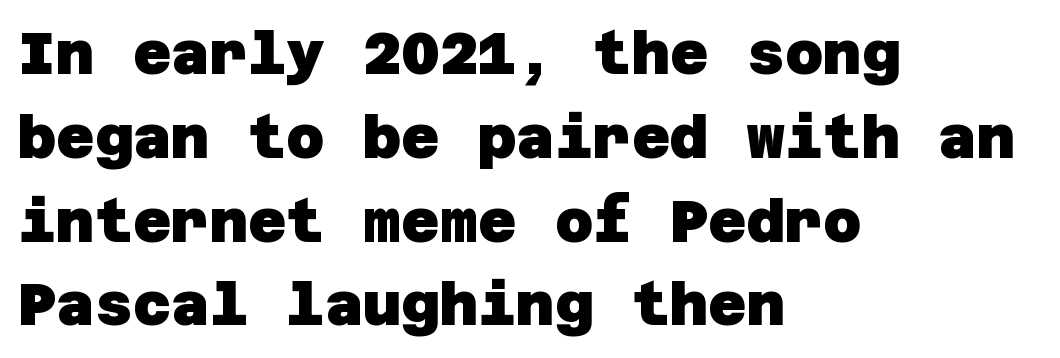
{"serif": "no", "bold": "yes", "weight": "heavy", "width": "normal", "stroke_contrast": "low", "x_height": "large", "underline": "no", "align": "left", "line_spacing": "normal", "line_spacing_ratio": 1.42, "letter_spacing": "normal", "letter_spacing_em": 0.0, "glyph_px": 59}
